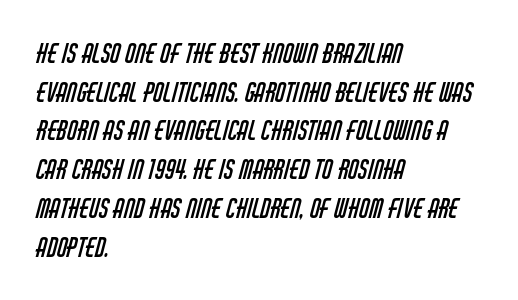
{"bold": "no", "underline": "no", "align": "left", "line_spacing": "normal", "line_spacing_ratio": 1.49, "letter_spacing": "normal", "letter_spacing_em": 0.0, "glyph_px": 26}
